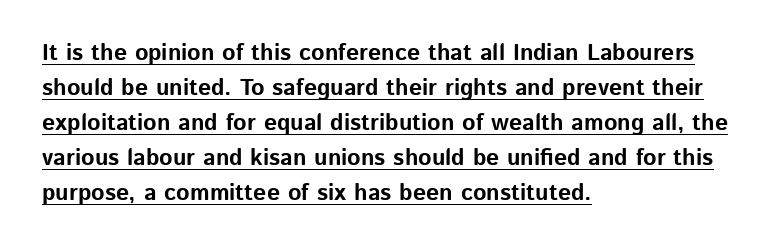
{"italic": "no", "bold": "yes", "underline": "yes", "align": "left", "line_spacing": "normal", "line_spacing_ratio": 1.52, "letter_spacing": "normal", "letter_spacing_em": 0.0, "glyph_px": 23}
